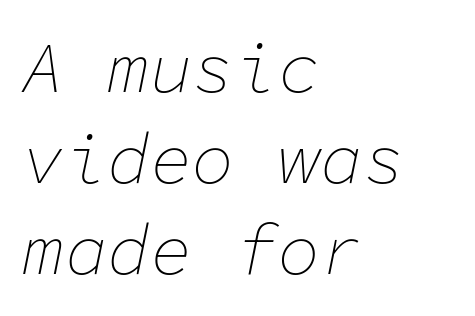
Q: Is the text bold? A: No.
Q: Is the text italic (slanted)? A: Yes, it leans right by about 11 degrees.
Q: Is the text underlined? A: No.
Q: How is the paragraph aligned? A: Left-aligned.
Q: Is the spacing between letters normal or unusually wide? A: Normal.
Q: Is the spacing between lines tight, normal or loose? A: Normal.
Q: Width (condensed, normal, or wide)? A: Normal.
Q: Stroke contrast? A: Low.
Q: x-height? A: Medium.
Q: Monospaced? A: Yes.
